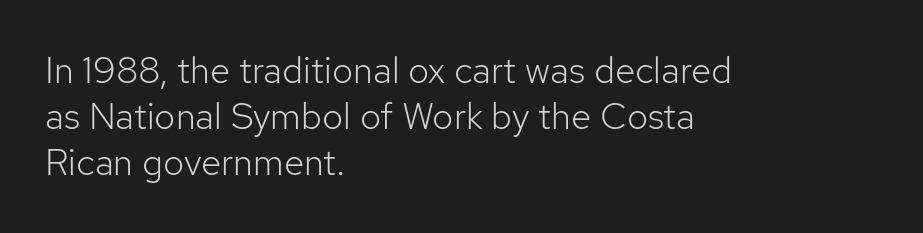
Nope, no serifs anywhere on these letters. Line spacing here is normal. The zone under the glyphs is completely vacant. Is the type heavy? It reads as light-to-regular instead. The lines in this sample share a left origin and differ only in where they stop.
